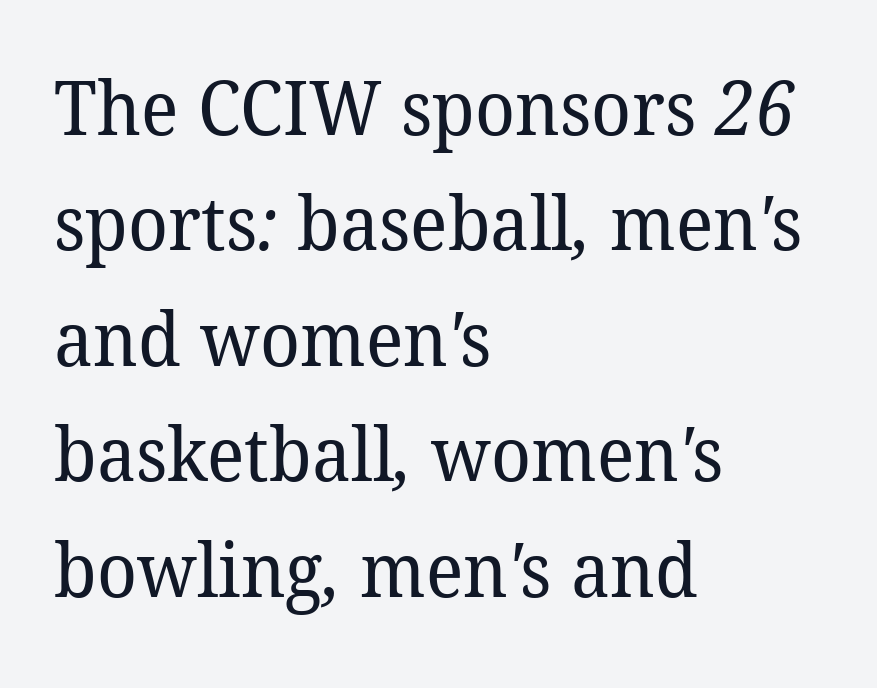
{"serif": "yes", "bold": "no", "weight": "regular", "width": "normal", "stroke_contrast": "low", "x_height": "medium", "monospaced": "no", "underline": "no", "align": "left", "line_spacing": "normal", "line_spacing_ratio": 1.54, "letter_spacing": "normal", "letter_spacing_em": 0.0, "glyph_px": 75}
